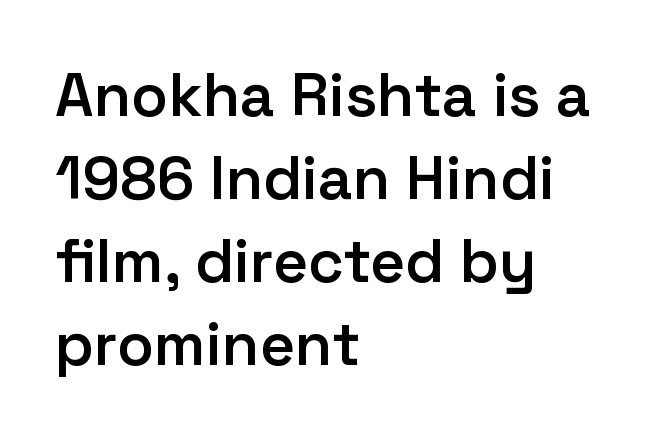
The image shows 61 px semibold sans-serif type, upright; set left-aligned, normal line spacing (1.36x), normal letter spacing, not underlined; low stroke contrast and a medium x-height.
